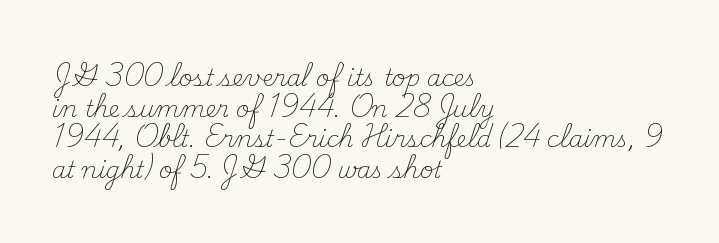
The image shows 23 px text type; set left-aligned, normal line spacing (1.33x), normal letter spacing, not underlined.
